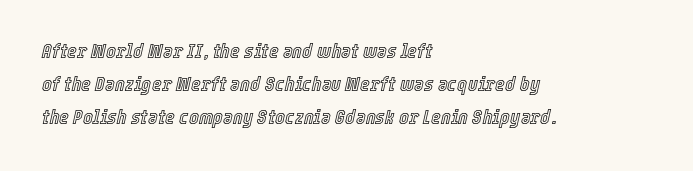
Rendered with sloped, italic letterforms. Observe the ordinary spacing: letters are neighbours, not strangers. A typesetter would call this leading conventional body-copy spacing. The rag falls on the right side of this text block. Bare-footed words on every line.
